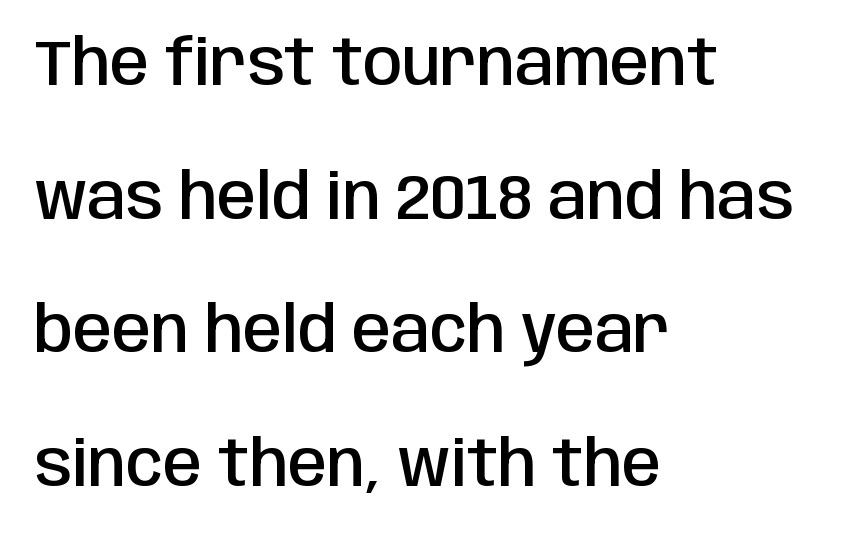
The foot of each line stays bare and open. Visually the block forms a straight wall on the left and a jagged coastline on the right. The passage shown is typed in a proportional face where columns would drift. Leading: increased. The strokes are fattened partway — semibold, not bold. Nope, no serifs anywhere on these letters.
